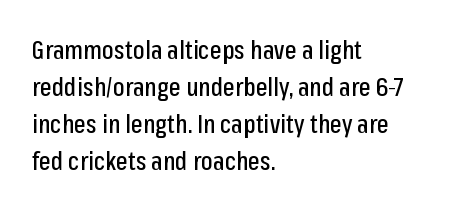
The image shows 25 px text type, upright; set left-aligned, normal line spacing (1.48x), normal letter spacing, not underlined.
